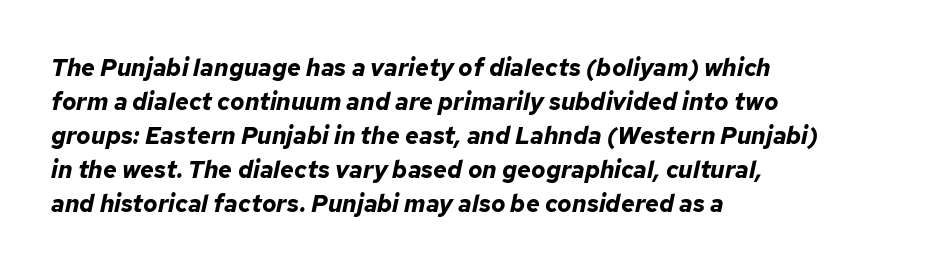
The image shows 24 px bold type, italic (leaning right); set left-aligned, normal line spacing (1.42x), normal letter spacing, not underlined.
